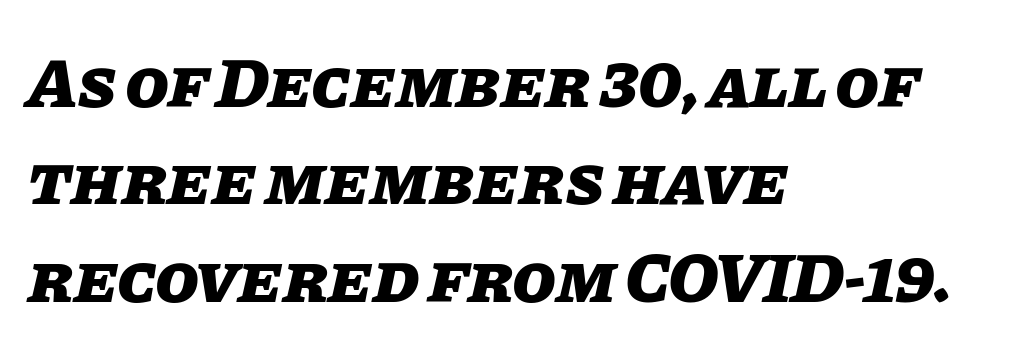
Q: Is the text bold? A: Yes.
Q: Is the text italic (slanted)? A: Yes, it leans right by about 11 degrees.
Q: Is the text underlined? A: No.
Q: How is the paragraph aligned? A: Left-aligned.
Q: Is the spacing between letters normal or unusually wide? A: Normal.
Q: Is the spacing between lines tight, normal or loose? A: Normal.
Q: Width (condensed, normal, or wide)? A: Normal.
Q: Stroke contrast? A: Low.
Q: x-height? A: Large.
Q: Monospaced? A: No.
